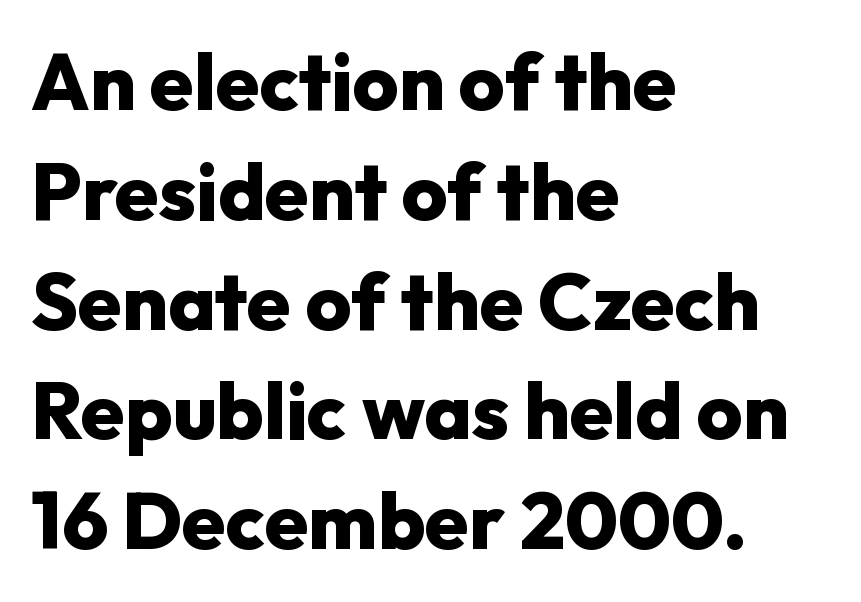
In terms of weight, the rendering is a true, heavy bold. This rendering uses left alignment, leaving the right contour irregular. The area under the type is left untouched. The typography opts for an upright posture over an oblique one. Observe the absence of serifs on each vertical stroke in this sample.
